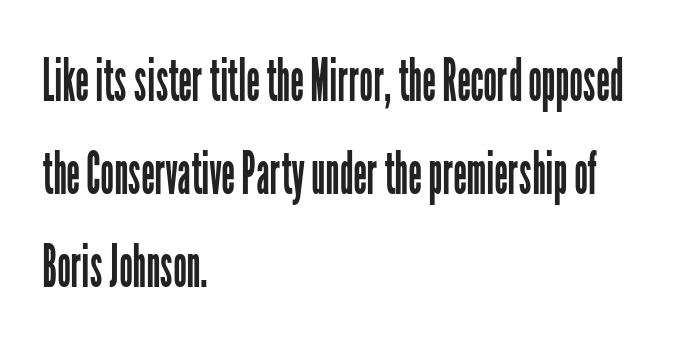
Q: Is the text bold? A: No.
Q: Is the text italic (slanted)? A: No, it is upright.
Q: Is the typeface a serif or a sans-serif typeface? A: Sans-serif.
Q: Is the text underlined? A: No.
Q: How is the paragraph aligned? A: Left-aligned.
Q: Is the spacing between letters normal or unusually wide? A: Normal.
Q: Is the spacing between lines tight, normal or loose? A: Normal.
Q: Width (condensed, normal, or wide)? A: Condensed.
Q: Stroke contrast? A: Low.
Q: x-height? A: Medium.
Q: Monospaced? A: No.
